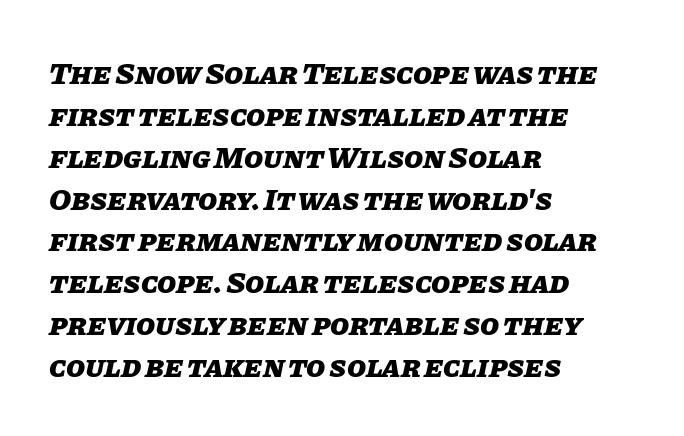
{"italic": "yes", "lean": "right", "slant_degrees": 11, "bold": "yes", "weight": "heavy", "width": "normal", "stroke_contrast": "low", "x_height": "large", "monospaced": "no", "underline": "no", "align": "left", "line_spacing": "normal", "line_spacing_ratio": 1.35, "letter_spacing": "normal", "letter_spacing_em": 0.0, "glyph_px": 31}
